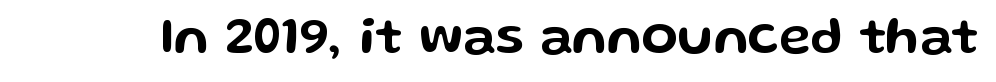
Q: Is the text italic (slanted)? A: No, it is upright.
Q: Is the typeface a serif or a sans-serif typeface? A: Sans-serif.
Q: Is the text underlined? A: No.
Q: Is the spacing between letters normal or unusually wide? A: Normal.
Q: Width (condensed, normal, or wide)? A: Wide.
Q: Stroke contrast? A: Low.
Q: x-height? A: Medium.
Q: Monospaced? A: No.
